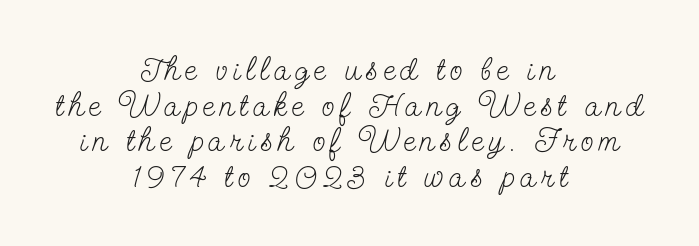
Clear beneath every line of the passage. Examine the stroke ends and you'll spot serifs. Here the designer chose a conventional face with non-uniform glyph widths. Caption: face not bold, strokes unweighted. The leading is snug, giving the passage a crowded texture.
